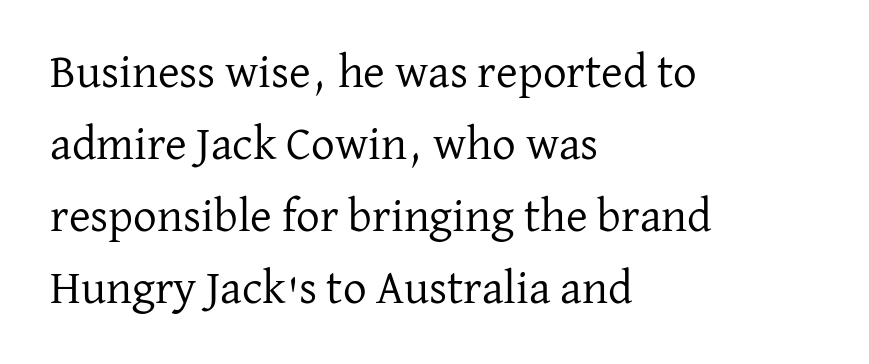
The image shows 47 px regular-weight serif type, upright; set left-aligned, normal line spacing (1.53x), normal letter spacing, not underlined; low stroke contrast and a medium x-height.
